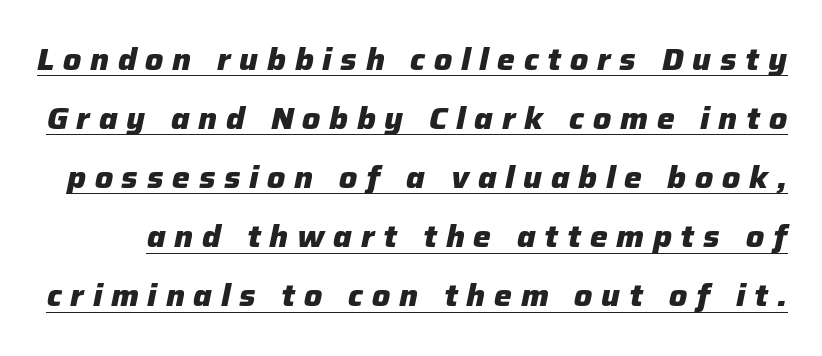
Q: Is the text bold? A: Yes.
Q: Is the text italic (slanted)? A: Yes, it leans right by about 12 degrees.
Q: Is the text underlined? A: Yes.
Q: Is the spacing between letters normal or unusually wide? A: Unusually wide.
Q: Is the spacing between lines tight, normal or loose? A: Loose.
Q: Width (condensed, normal, or wide)? A: Normal.
Q: Stroke contrast? A: Low.
Q: x-height? A: Medium.
Q: Monospaced? A: No.
